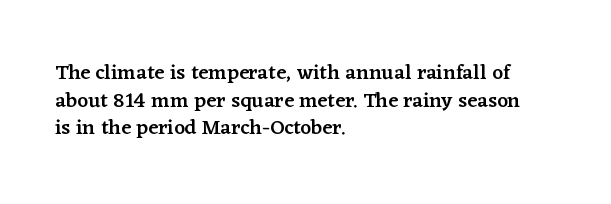
{"italic": "no", "bold": "semi", "underline": "no", "align": "left", "line_spacing": "normal", "line_spacing_ratio": 1.31, "letter_spacing": "normal", "letter_spacing_em": 0.0, "glyph_px": 21}
